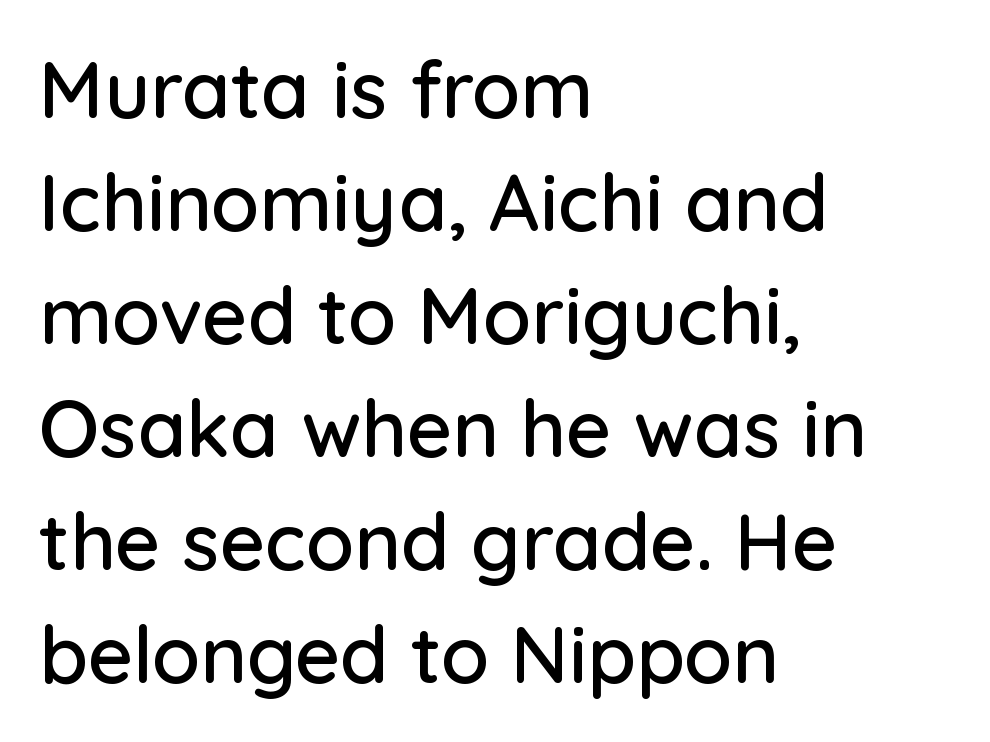
Each letter keeps its own natural width here, so spacing adapts to shape. This rendering leaves character spacing at its baseline value. The setting favours the left margin, as ordinary paragraphs usually do. These lines were composed using upright roman letters. Vertically, the passage feels balanced, rows spaced as you'd expect.
